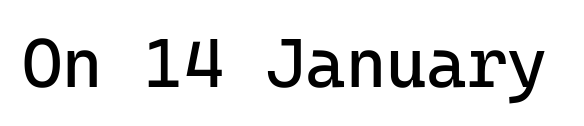
{"serif": "no", "italic": "no", "bold": "no", "weight": "regular", "width": "normal", "stroke_contrast": "low", "x_height": "medium", "monospaced": "yes", "underline": "no", "letter_spacing": "normal", "letter_spacing_em": 0.0, "glyph_px": 69}
